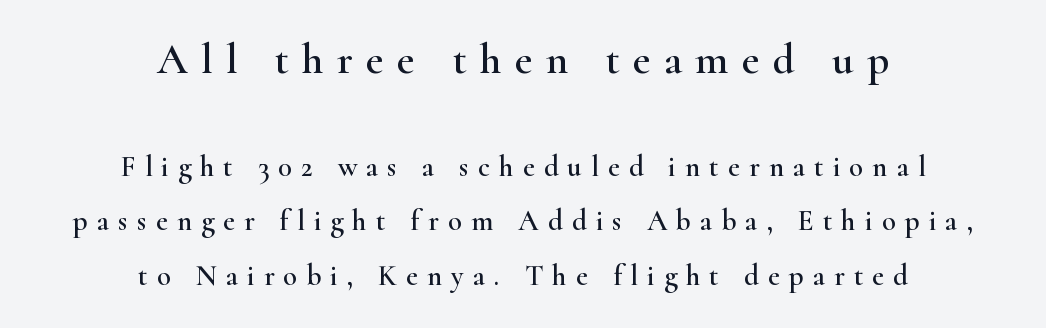
{"serif": "yes", "italic": "no", "width": "wide", "stroke_contrast": "high", "x_height": "small", "monospaced": "no", "underline": "no", "align": "center", "line_spacing_ratio": 1.89, "letter_spacing": "wide", "letter_spacing_em": 0.31, "larger_block": "first", "size_ratio": 1.48, "glyph_px": 43}
